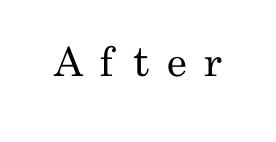
Q: Is the text bold? A: No.
Q: Is the text italic (slanted)? A: No, it is upright.
Q: Is the typeface a serif or a sans-serif typeface? A: Sans-serif.
Q: Is the text underlined? A: No.
Q: Is the spacing between letters normal or unusually wide? A: Unusually wide.
Q: Width (condensed, normal, or wide)? A: Condensed.
Q: Stroke contrast? A: Low.
Q: x-height? A: Small.
Q: Monospaced? A: No.
